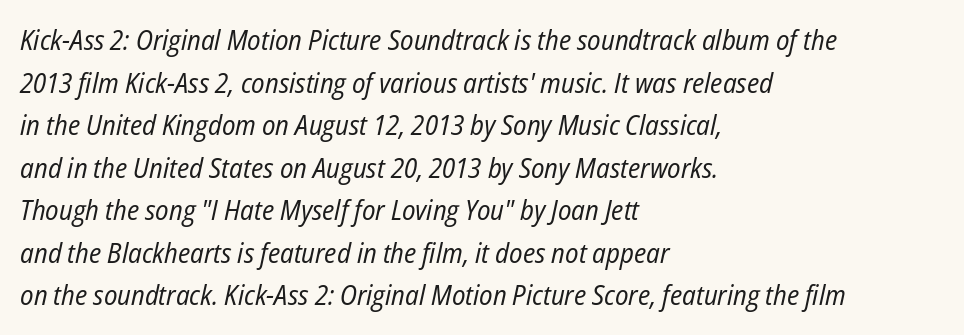
{"italic": "yes", "lean": "right", "slant_degrees": 12, "bold": "no", "weight": "regular", "width": "condensed", "stroke_contrast": "low", "x_height": "medium", "monospaced": "no", "underline": "no", "align": "left", "line_spacing": "normal", "line_spacing_ratio": 1.52, "letter_spacing": "normal", "letter_spacing_em": 0.0, "glyph_px": 28}
